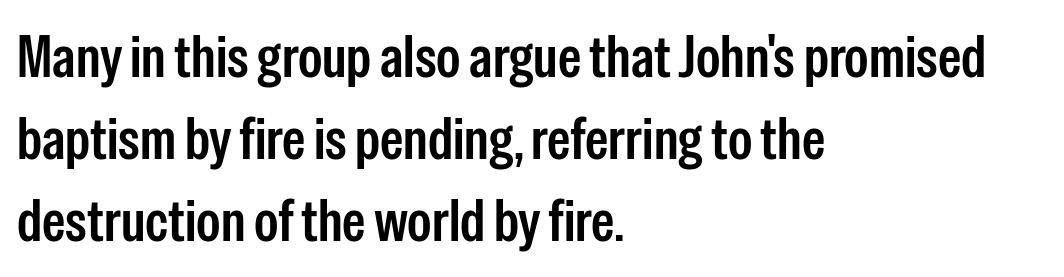
{"serif": "no", "italic": "no", "width": "condensed", "stroke_contrast": "low", "x_height": "medium", "monospaced": "no", "underline": "no", "align": "left", "line_spacing": "normal", "line_spacing_ratio": 1.39, "letter_spacing": "normal", "letter_spacing_em": 0.0, "glyph_px": 59}
